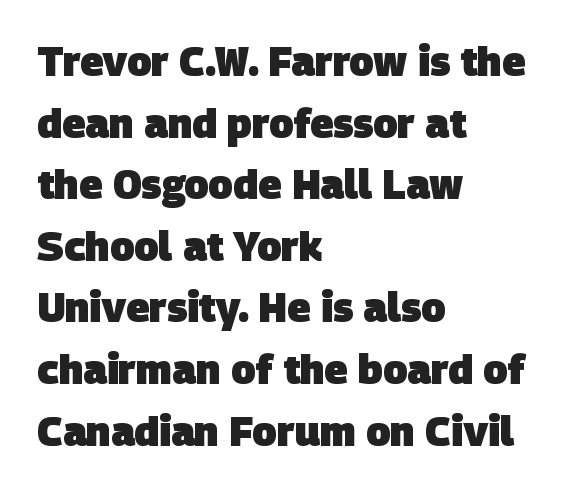
The image shows 40 px heavy sans-serif type; set left-aligned, normal line spacing (1.54x), normal letter spacing, not underlined; low stroke contrast and a large x-height.
